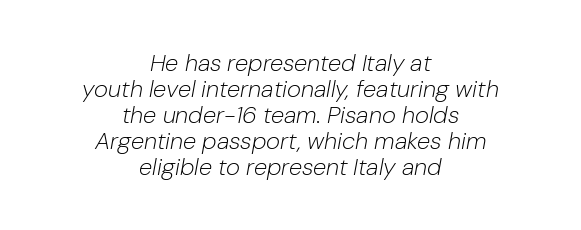
The image shows 24 px text type, italic (leaning right); set centered, tight line spacing (1.08x), normal letter spacing, not underlined.
